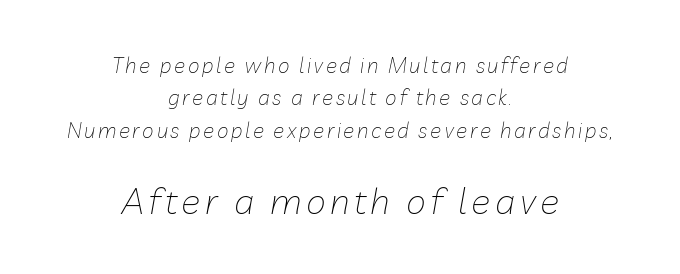
Q: Is the text bold? A: No.
Q: Is the text italic (slanted)? A: Yes, it leans right by about 10 degrees.
Q: Is the text underlined? A: No.
Q: How is the paragraph aligned? A: Centered.
Q: Is the spacing between lines tight, normal or loose? A: Normal.
Q: Which block of text is set in a larger size, the first (top) or the second (bottom)? A: The second (bottom) one.
Q: Width (condensed, normal, or wide)? A: Normal.
Q: Stroke contrast? A: Low.
Q: x-height? A: Medium.
Q: Monospaced? A: No.
